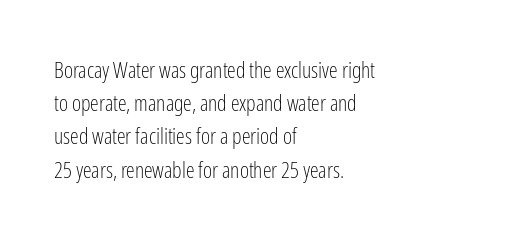
Tall strokes in this sample are plumb rather than angled. Weight: regular or lighter. Tracking value appears to be zero — textbook default spacing. The passage shown stacks its lines at a standard gap. The lines in this sample share a left origin and differ only in where they stop. Anything drawn beneath the words? Only blank space.
